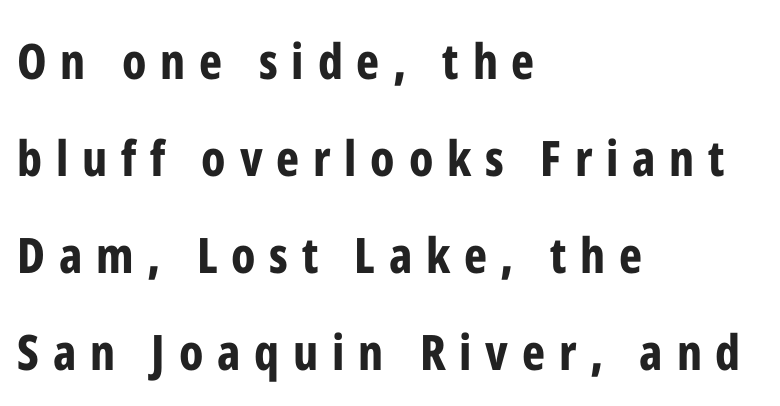
Q: Is the text bold? A: Yes.
Q: Is the text italic (slanted)? A: No, it is upright.
Q: Is the typeface a serif or a sans-serif typeface? A: Sans-serif.
Q: Is the text underlined? A: No.
Q: How is the paragraph aligned? A: Left-aligned.
Q: Is the spacing between letters normal or unusually wide? A: Unusually wide.
Q: Is the spacing between lines tight, normal or loose? A: Loose.
Q: Width (condensed, normal, or wide)? A: Condensed.
Q: Stroke contrast? A: Low.
Q: x-height? A: Medium.
Q: Monospaced? A: No.
